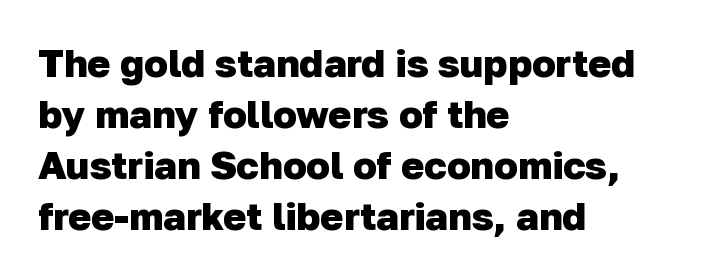
The image shows 39 px heavy sans-serif type; set left-aligned, normal line spacing (1.31x), normal letter spacing, not underlined; low stroke contrast and a medium x-height.
